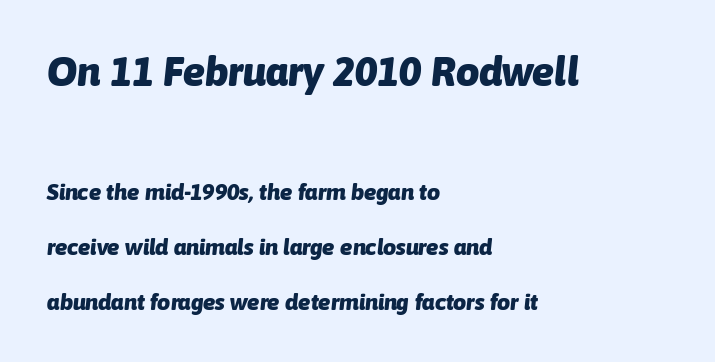
{"italic": "yes", "lean": "right", "slant_degrees": 6, "bold": "yes", "weight": "heavy", "width": "normal", "stroke_contrast": "low", "x_height": "medium", "monospaced": "no", "underline": "no", "align": "left", "line_spacing": "loose", "line_spacing_ratio": 2.39, "letter_spacing": "normal", "letter_spacing_em": 0.0, "larger_block": "first", "size_ratio": 1.78, "glyph_px": 41}
